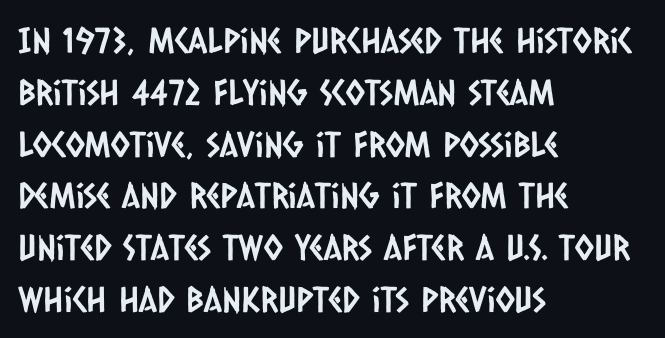
Q: Is the typeface a serif or a sans-serif typeface? A: Sans-serif.
Q: Is the text underlined? A: No.
Q: How is the paragraph aligned? A: Left-aligned.
Q: Is the spacing between letters normal or unusually wide? A: Normal.
Q: Is the spacing between lines tight, normal or loose? A: Normal.
Q: Width (condensed, normal, or wide)? A: Condensed.
Q: Stroke contrast? A: Low.
Q: x-height? A: Large.
Q: Monospaced? A: No.
